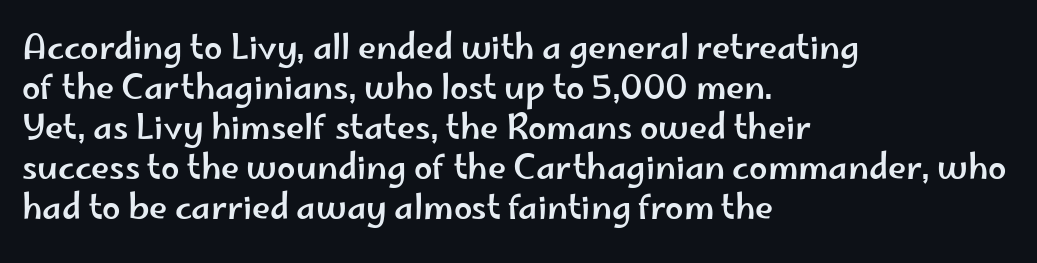
The image shows 33 px wide sans-serif type, upright; set left-aligned, line spacing 1.21x, normal letter spacing, not underlined; low stroke contrast and a small x-height.
